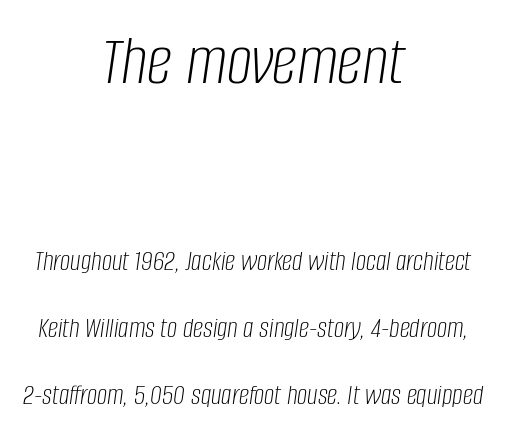
{"italic": "yes", "lean": "right", "slant_degrees": 8, "bold": "no", "weight": "light", "width": "condensed", "stroke_contrast": "low", "x_height": "large", "monospaced": "no", "underline": "no", "align": "center", "line_spacing": "loose", "line_spacing_ratio": 2.32, "letter_spacing": "normal", "letter_spacing_em": 0.0, "larger_block": "first", "size_ratio": 2.48, "glyph_px": 72}
